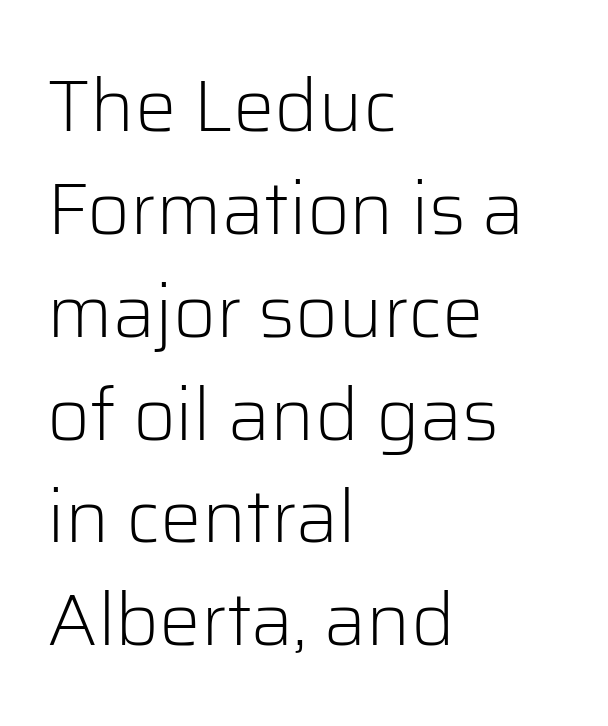
The image shows 74 px light sans-serif type, upright; set left-aligned, normal line spacing (1.39x), normal letter spacing, not underlined; low stroke contrast and a medium x-height.
